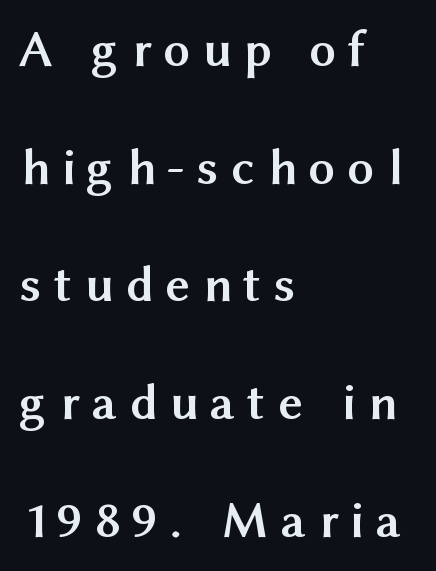
{"serif": "no", "italic": "no", "bold": "yes", "weight": "semibold", "width": "normal", "stroke_contrast": "medium", "x_height": "medium", "monospaced": "no", "underline": "no", "align": "left", "line_spacing": "loose", "line_spacing_ratio": 2.22, "letter_spacing": "wide", "letter_spacing_em": 0.24, "glyph_px": 53}
